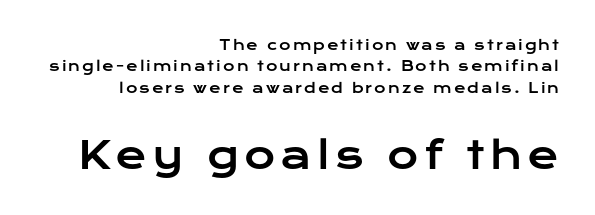
{"serif": "no", "italic": "no", "width": "wide", "stroke_contrast": "low", "x_height": "medium", "monospaced": "no", "underline": "no", "align": "right", "line_spacing": "normal", "line_spacing_ratio": 1.53, "larger_block": "second", "size_ratio": 2.71, "glyph_px": 38}
